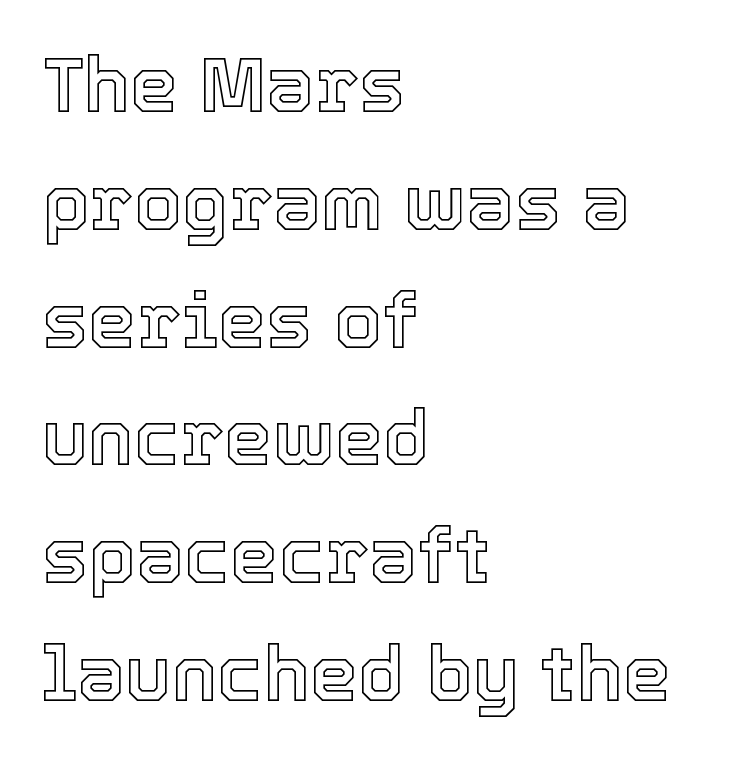
Q: Is the text italic (slanted)? A: No, it is upright.
Q: Is the text underlined? A: No.
Q: How is the paragraph aligned? A: Left-aligned.
Q: Is the spacing between letters normal or unusually wide? A: Normal.
Q: Is the spacing between lines tight, normal or loose? A: Normal.
Q: Width (condensed, normal, or wide)? A: Normal.
Q: x-height? A: Medium.
Q: Monospaced? A: No.
